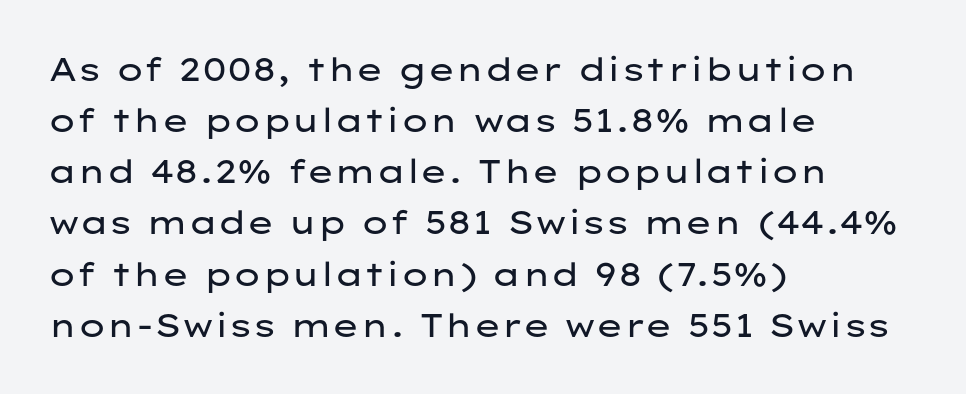
These glyphs show unthickened strokes, regular width or finer. Is the block centered? No — it sits flush against the left margin. The letters stand straight up with perfectly vertical stems. Regarding serifs, this sample does without them. Words float on clear page, feet unadorned. Tracking value appears to be zero — textbook default spacing.
